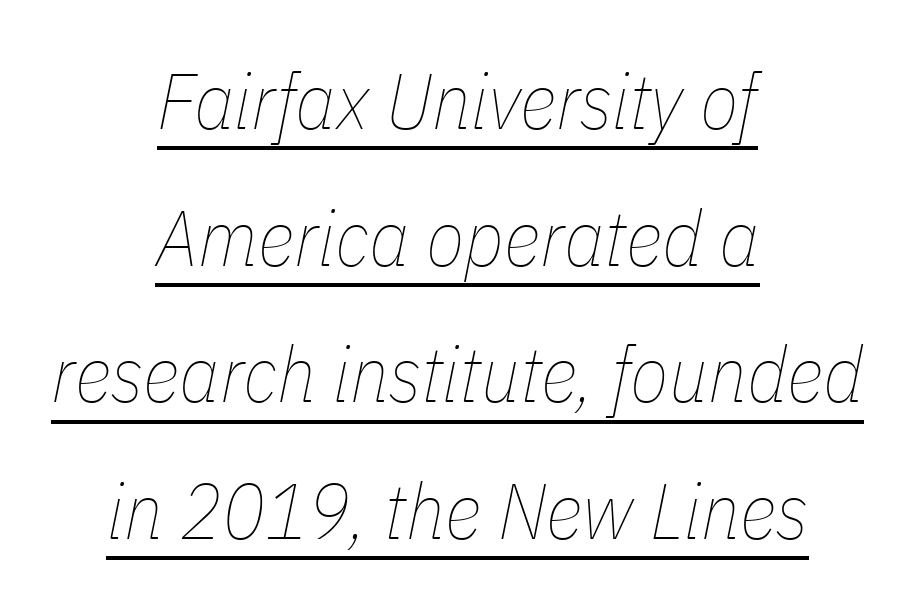
Q: Is the text bold? A: No.
Q: Is the text italic (slanted)? A: Yes, it leans right by about 11 degrees.
Q: Is the text underlined? A: Yes.
Q: How is the paragraph aligned? A: Centered.
Q: Is the spacing between letters normal or unusually wide? A: Normal.
Q: Width (condensed, normal, or wide)? A: Condensed.
Q: Stroke contrast? A: Low.
Q: x-height? A: Medium.
Q: Monospaced? A: No.
